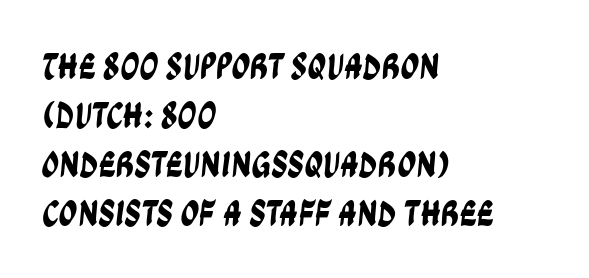
The image shows 37 px condensed sans-serif type; set left-aligned, normal line spacing (1.32x), normal letter spacing, not underlined; low stroke contrast and a large x-height.
